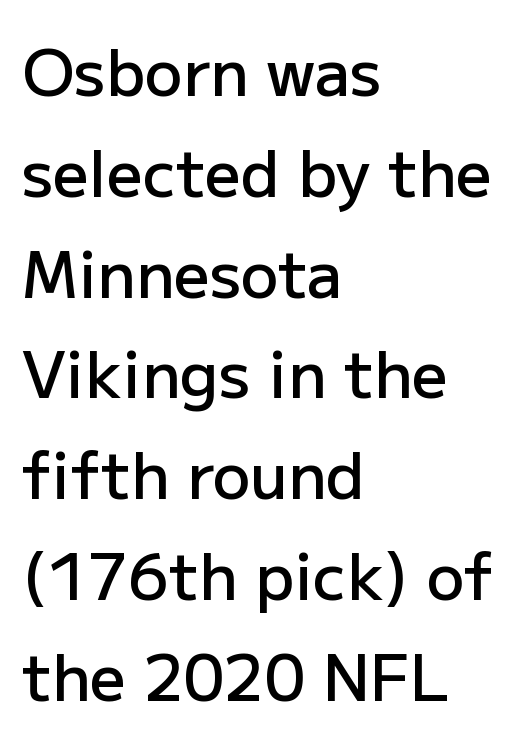
Successive baselines arrive at the customary interval. Ordinary non-slanted type is in use. Is this a fixed-width face? No — the glyphs have proportional, varying widths. Weight: semibold (demi).
